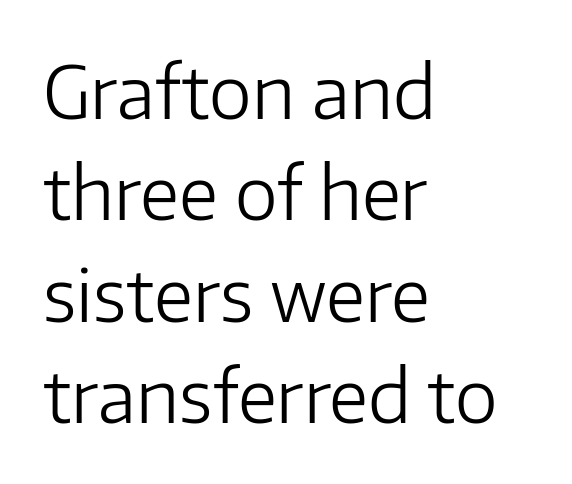
The image shows 73 px light sans-serif type, upright; set left-aligned, normal line spacing (1.39x), normal letter spacing, not underlined; low stroke contrast and a medium x-height.
